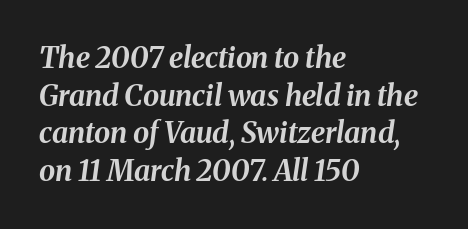
{"italic": "yes", "lean": "right", "slant_degrees": 8, "bold": "yes", "weight": "bold", "width": "normal", "stroke_contrast": "medium", "x_height": "medium", "monospaced": "no", "underline": "no", "align": "left", "line_spacing": "normal", "line_spacing_ratio": 1.3, "letter_spacing": "normal", "letter_spacing_em": 0.0, "glyph_px": 29}
